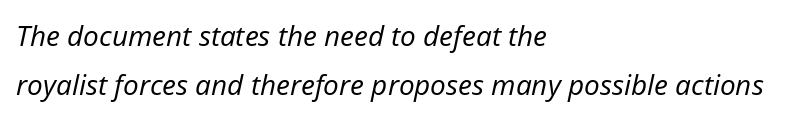
Decoration check: the copy has no underline. Italic? Definitely — the glyphs are oblique. The gaps between neighbouring characters are ordinary and unremarkable. No letter is thick-stroked: the sample isn't bold.
